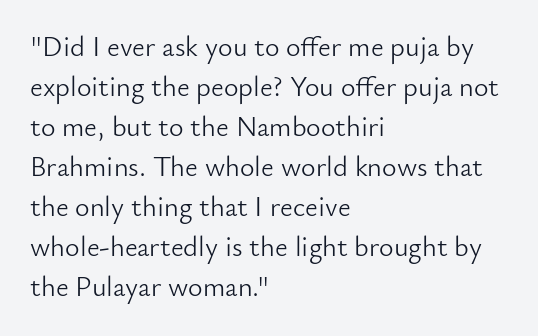
The image shows 28 px light sans-serif type, upright; set left-aligned, normal line spacing (1.43x), normal letter spacing, not underlined; low stroke contrast and a small x-height.
